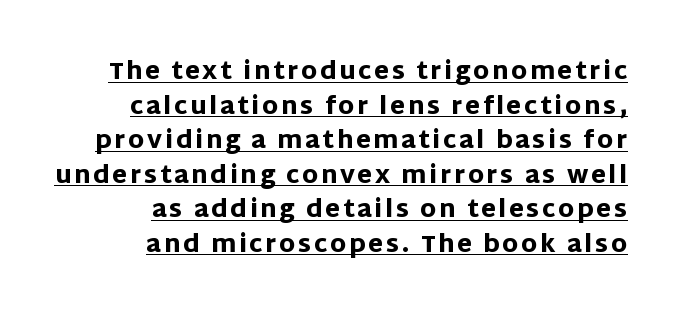
Like a heading marked for emphasis, these lines bear an underscore. The line-height multiplier appears to be the usual default. If you drew a ruler down the right edge, every line would touch it. A dark, heavy texture on the line: the type is bold. Does the lettering tilt? It doesn't — this is upright.
